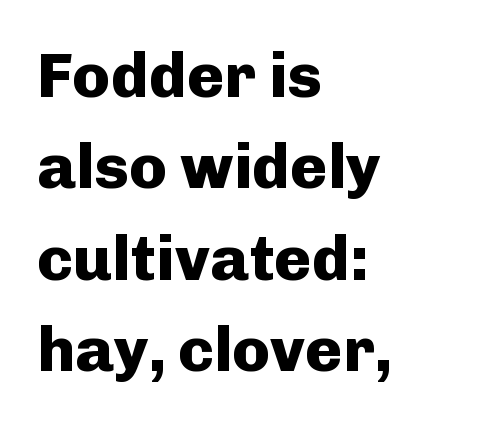
{"serif": "no", "italic": "no", "bold": "yes", "weight": "heavy", "width": "normal", "stroke_contrast": "low", "x_height": "medium", "monospaced": "no", "underline": "no", "align": "left", "line_spacing": "normal", "line_spacing_ratio": 1.45, "letter_spacing": "normal", "letter_spacing_em": 0.0, "glyph_px": 63}
